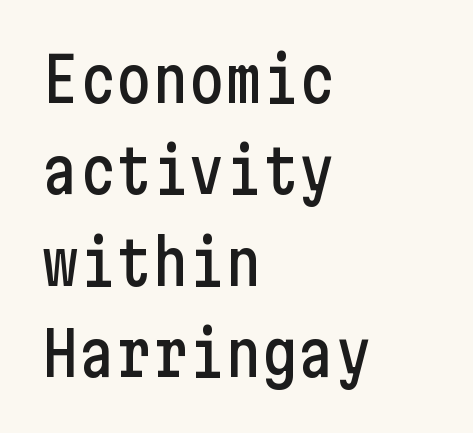
The image shows 61 px condensed sans-serif type, upright; set left-aligned, normal line spacing (1.5x), normal letter spacing, not underlined; low stroke contrast and a medium x-height.
